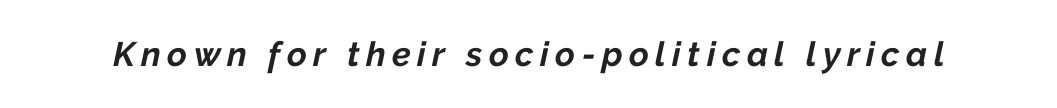
Q: Is the text bold? A: Yes.
Q: Is the text italic (slanted)? A: Yes, it leans right by about 12 degrees.
Q: Is the text underlined? A: No.
Q: Width (condensed, normal, or wide)? A: Normal.
Q: Stroke contrast? A: Low.
Q: x-height? A: Medium.
Q: Monospaced? A: No.
